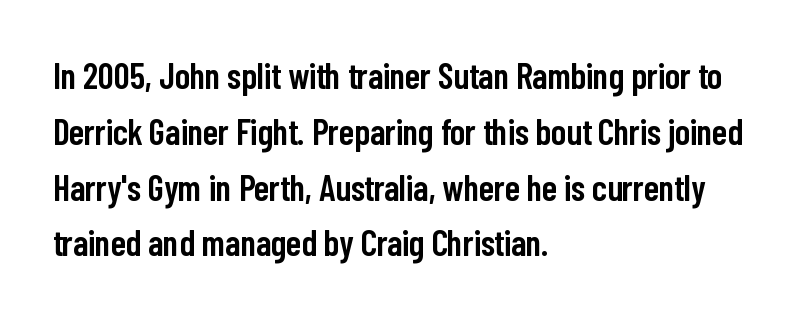
Q: Is the text bold? A: Semi-bold.
Q: Is the text italic (slanted)? A: No, it is upright.
Q: Is the typeface a serif or a sans-serif typeface? A: Sans-serif.
Q: Is the text underlined? A: No.
Q: How is the paragraph aligned? A: Left-aligned.
Q: Is the spacing between letters normal or unusually wide? A: Normal.
Q: Is the spacing between lines tight, normal or loose? A: Normal.
Q: Width (condensed, normal, or wide)? A: Condensed.
Q: Stroke contrast? A: Low.
Q: x-height? A: Medium.
Q: Monospaced? A: No.
